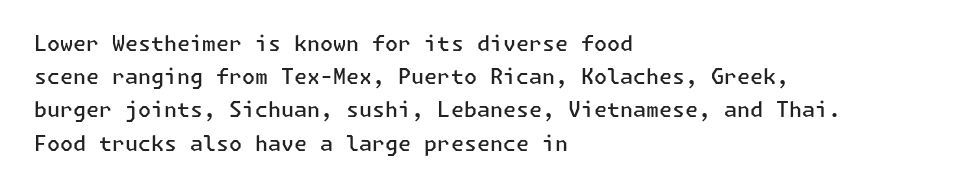
The image shows 21 px text type, upright; set left-aligned, normal line spacing (1.58x), normal letter spacing, not underlined.
